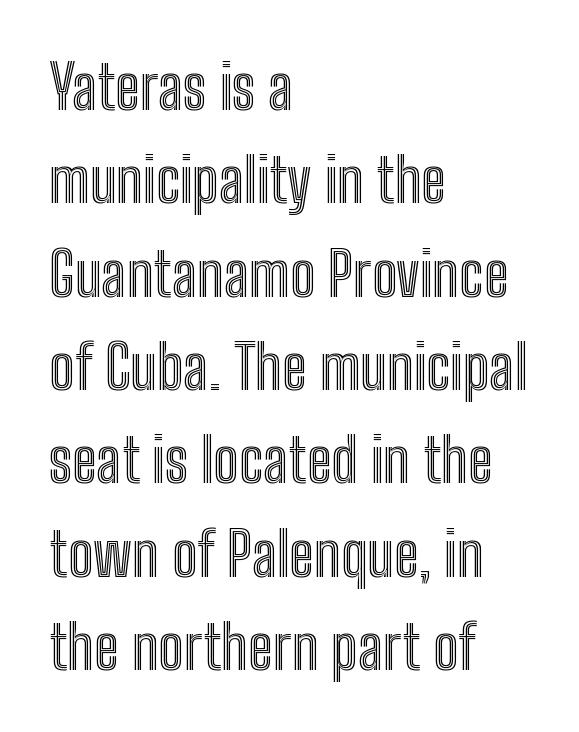
The image shows 61 px condensed type, upright; set left-aligned, normal line spacing (1.53x), normal letter spacing, not underlined; a medium x-height.
